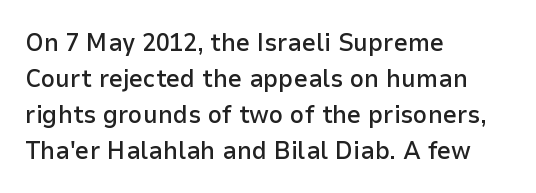
No italicization has been applied; the sample stays upright. How heavy is the stroke? Medium-heavy — a semibold, shy of bold. Default kerning and tracking; the words read as compact shapes. In CSS terms this would be text-align: left. Line spacing here is normal. The specimen omits any rule beneath the text block's lines.
